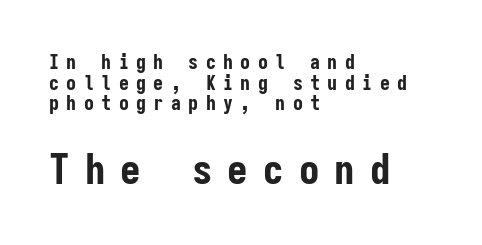
Q: Is the text bold? A: Yes.
Q: Is the text italic (slanted)? A: No, it is upright.
Q: Is the typeface a serif or a sans-serif typeface? A: Sans-serif.
Q: Is the text underlined? A: No.
Q: How is the paragraph aligned? A: Left-aligned.
Q: Is the spacing between letters normal or unusually wide? A: Unusually wide.
Q: Is the spacing between lines tight, normal or loose? A: Tight.
Q: Which block of text is set in a larger size, the first (top) or the second (bottom)? A: The second (bottom) one.
Q: Width (condensed, normal, or wide)? A: Condensed.
Q: Stroke contrast? A: Low.
Q: x-height? A: Medium.
Q: Monospaced? A: Yes.
